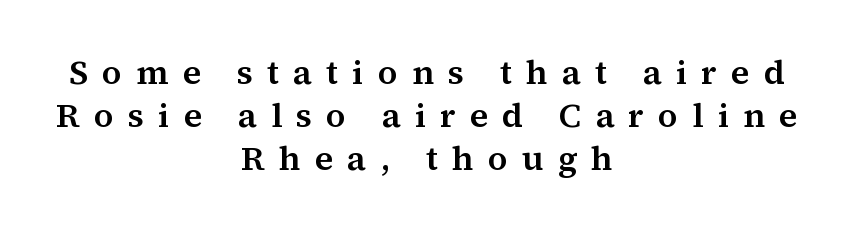
The specimen omits any rule beneath the text block's lines. Are there feet on the stems? There are — it's a serif. This sample has the flowing, uneven cadence of proportional lettering. The face used here is rendered with a markedly widened letterfit. Posture: vertical. Every row of glyphs is offset so its center matches the block's center.
